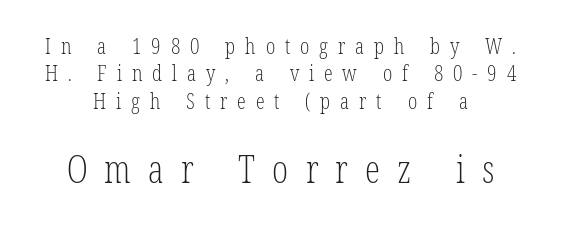
The image shows 38 px light, condensed serif type, upright; set line spacing 1.24x, unusually wide letter spacing (+0.45 em), not underlined; the second (bottom) block is 1.73x larger; low stroke contrast and a medium x-height.
